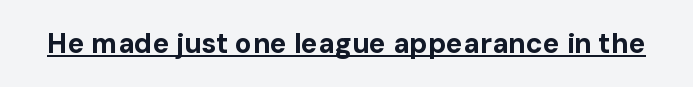
These lines are composed in type without serifs. How are the letters spaced? Ordinarily, with no added tracking. Caption: bold face, heavy strokes. This is underlined copy, the kind a proofreader might mark for attention. This sample uses an upright cut, with every glyph sitting square on the baseline. Each letter keeps its own natural width here, so spacing adapts to shape.
